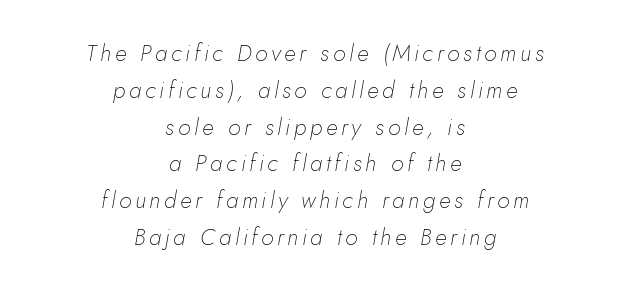
Q: Is the text bold? A: No.
Q: Is the text italic (slanted)? A: Yes, it leans right by about 10 degrees.
Q: Is the text underlined? A: No.
Q: How is the paragraph aligned? A: Centered.
Q: Is the spacing between lines tight, normal or loose? A: Normal.
